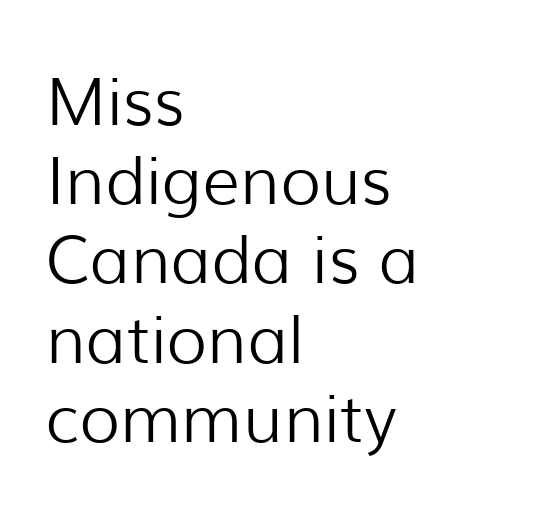
Looks like regular typesetting: each glyph gets only the width it needs. Regarding serifs, this sample does without them. Observe the ordinary spacing: letters are neighbours, not strangers. Unlike italic type, these characters show no tilt at all. The cut favours lightness, reaching ordinary text weight at its darkest. Descenders hang freely into open space.
